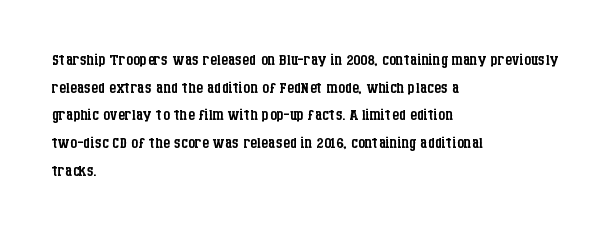
The typeface has the unassuming heft of standard copy or less. Vertical strokes here are truly vertical. A clean baseline with only descenders dipping below it. Default kerning and tracking; the words read as compact shapes.
